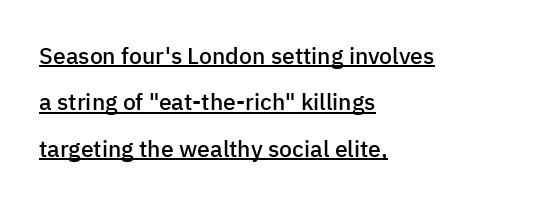
The image shows 23 px text type, upright; set left-aligned, loose line spacing (2.02x), normal letter spacing, underlined.
